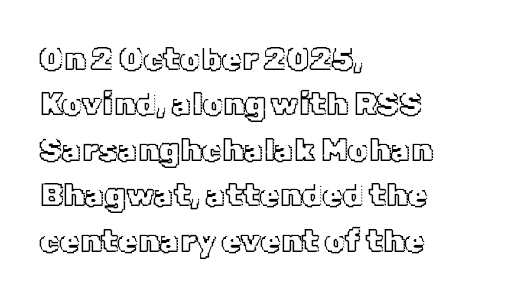
Q: Is the text italic (slanted)? A: No, it is upright.
Q: Is the text underlined? A: No.
Q: How is the paragraph aligned? A: Left-aligned.
Q: Is the spacing between letters normal or unusually wide? A: Normal.
Q: Is the spacing between lines tight, normal or loose? A: Normal.
Q: Width (condensed, normal, or wide)? A: Normal.
Q: x-height? A: Medium.
Q: Monospaced? A: No.
